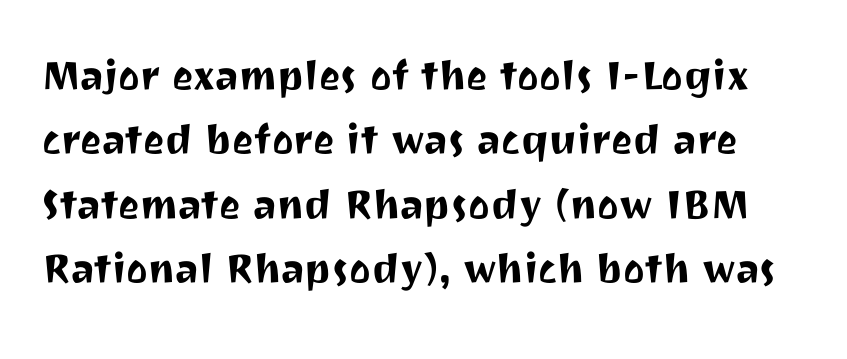
{"serif": "no", "italic": "no", "width": "normal", "stroke_contrast": "medium", "x_height": "medium", "monospaced": "no", "underline": "no", "line_spacing": "normal", "line_spacing_ratio": 1.26, "letter_spacing": "normal", "letter_spacing_em": 0.0, "glyph_px": 51}
